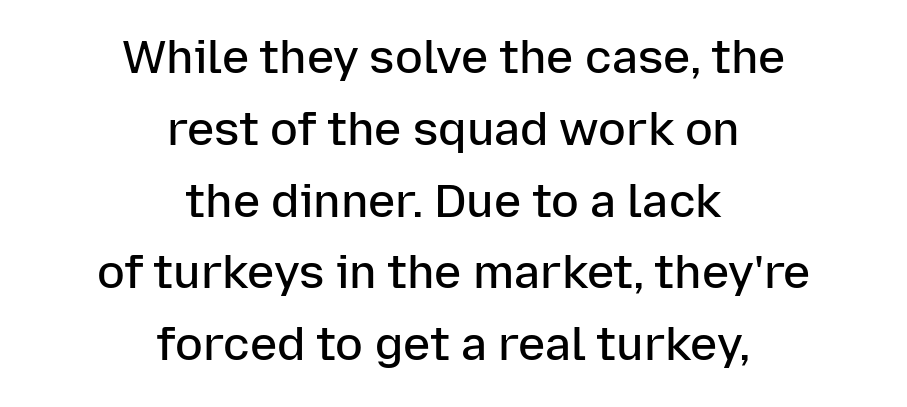
Q: Is the text bold? A: Semi-bold.
Q: Is the text italic (slanted)? A: No, it is upright.
Q: Is the typeface a serif or a sans-serif typeface? A: Sans-serif.
Q: Is the text underlined? A: No.
Q: How is the paragraph aligned? A: Centered.
Q: Is the spacing between letters normal or unusually wide? A: Normal.
Q: Is the spacing between lines tight, normal or loose? A: Normal.
Q: Width (condensed, normal, or wide)? A: Normal.
Q: Stroke contrast? A: Low.
Q: x-height? A: Medium.
Q: Monospaced? A: No.
